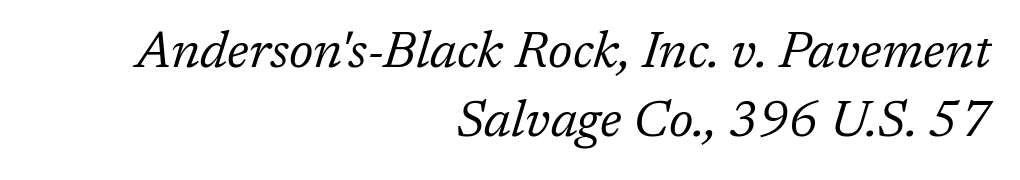
The image shows 51 px regular-weight serif type, italic (leaning right); set right-aligned, normal line spacing (1.36x), normal letter spacing, not underlined; low stroke contrast and a medium x-height.
